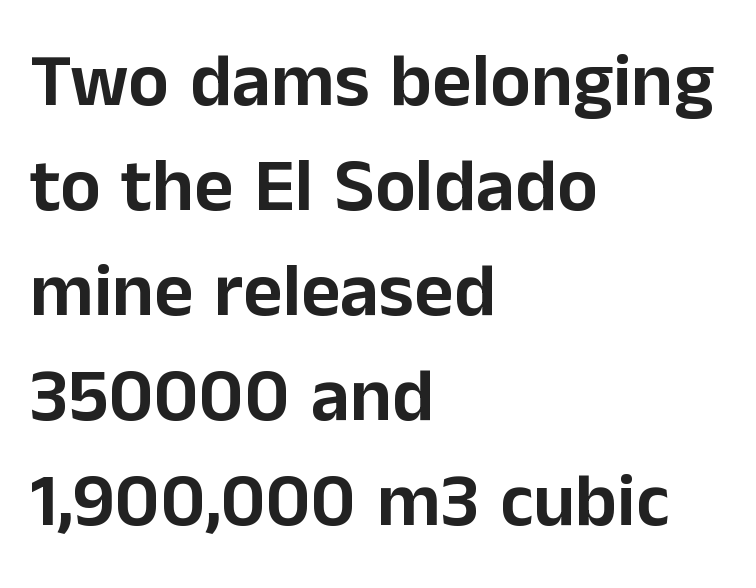
{"serif": "no", "italic": "no", "width": "normal", "stroke_contrast": "low", "x_height": "medium", "monospaced": "no", "underline": "no", "align": "left", "line_spacing": "normal", "line_spacing_ratio": 1.38, "letter_spacing": "normal", "letter_spacing_em": 0.0, "glyph_px": 76}
